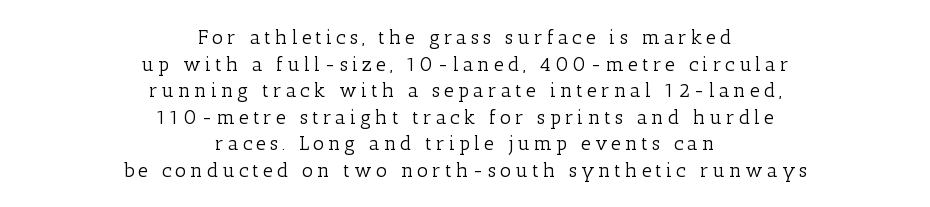
The image shows 20 px text type, upright; set centered, normal line spacing (1.33x), not underlined.
